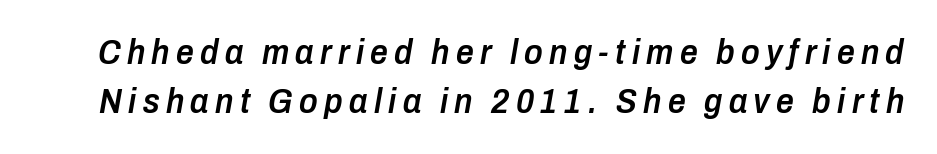
Q: Is the text bold? A: Semi-bold.
Q: Is the text italic (slanted)? A: Yes, it leans right by about 10 degrees.
Q: Is the text underlined? A: No.
Q: Is the spacing between lines tight, normal or loose? A: Normal.
Q: Width (condensed, normal, or wide)? A: Condensed.
Q: Stroke contrast? A: Low.
Q: x-height? A: Medium.
Q: Monospaced? A: No.
